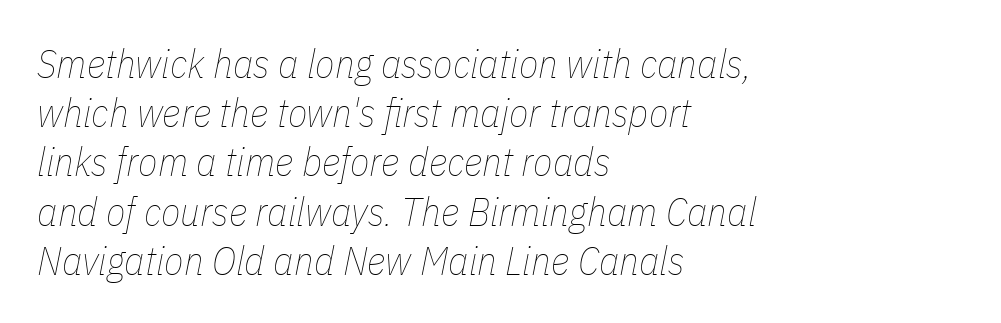
{"italic": "yes", "lean": "right", "slant_degrees": 11, "bold": "no", "weight": "thin", "width": "condensed", "stroke_contrast": "low", "x_height": "medium", "monospaced": "no", "underline": "no", "align": "left", "line_spacing_ratio": 1.23, "letter_spacing": "normal", "letter_spacing_em": 0.0, "glyph_px": 40}
